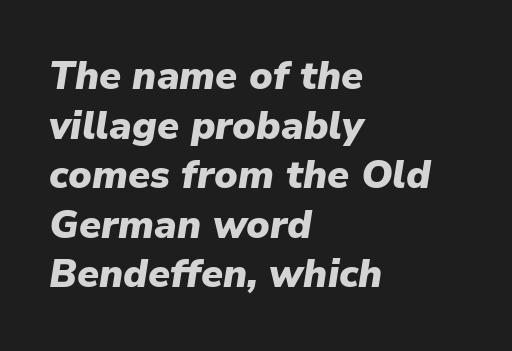
The lines in this sample share a left origin and differ only in where they stop. Strong, thick strokes mark this as bold type. Compared with typical body copy, the letter spacing here is the same. Style check: oblique. A bare baseline throughout the passage.
